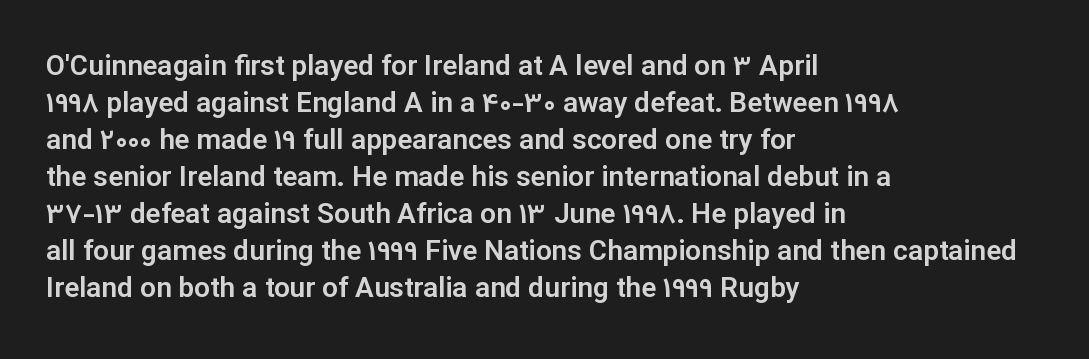
Q: Is the text italic (slanted)? A: No, it is upright.
Q: Is the typeface a serif or a sans-serif typeface? A: Sans-serif.
Q: Is the text underlined? A: No.
Q: How is the paragraph aligned? A: Left-aligned.
Q: Is the spacing between letters normal or unusually wide? A: Normal.
Q: Is the spacing between lines tight, normal or loose? A: Normal.
Q: Width (condensed, normal, or wide)? A: Normal.
Q: Stroke contrast? A: Low.
Q: x-height? A: Medium.
Q: Monospaced? A: No.
